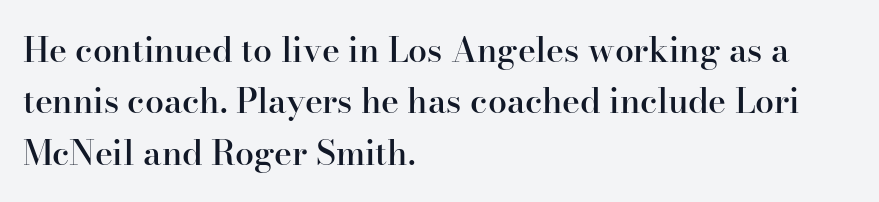
Q: Is the text bold? A: Semi-bold.
Q: Is the text italic (slanted)? A: No, it is upright.
Q: Is the typeface a serif or a sans-serif typeface? A: Serif.
Q: Is the text underlined? A: No.
Q: How is the paragraph aligned? A: Left-aligned.
Q: Is the spacing between letters normal or unusually wide? A: Normal.
Q: Is the spacing between lines tight, normal or loose? A: Normal.
Q: Width (condensed, normal, or wide)? A: Normal.
Q: Stroke contrast? A: High.
Q: x-height? A: Small.
Q: Monospaced? A: No.
